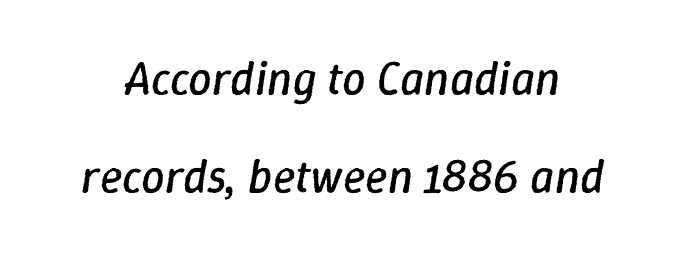
A great deal of white space separates one row of letters from the next. The lettering tilts uniformly, giving the passage an italic look. The space directly below the letters is spotless. Tracking value appears to be zero — textbook default spacing.
